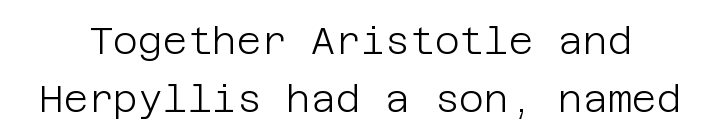
The image shows 38 px light sans-serif type, upright; set normal line spacing (1.53x), normal letter spacing, not underlined; low stroke contrast and a large x-height.
